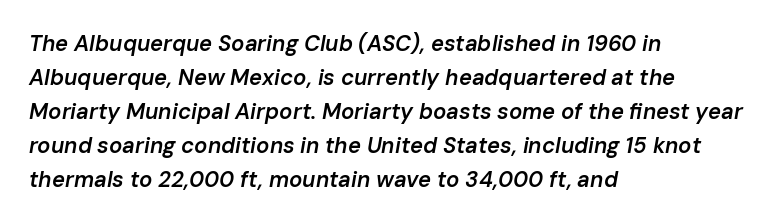
{"italic": "yes", "lean": "right", "slant_degrees": 10, "bold": "semi", "underline": "no", "align": "left", "line_spacing": "normal", "line_spacing_ratio": 1.54, "letter_spacing": "normal", "letter_spacing_em": 0.0, "glyph_px": 22}
